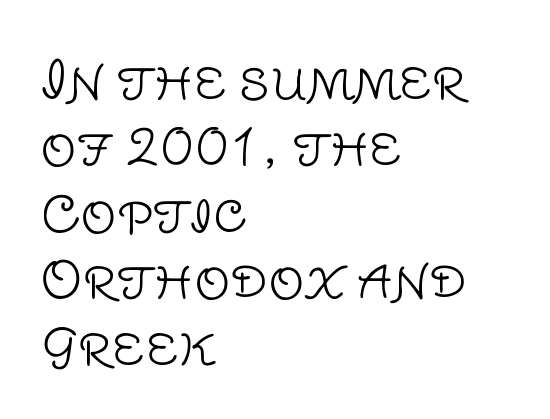
Where is the straight margin? On the left. These lines are composed in type without serifs. No extra tracking has been applied to these lines. Notice how descenders clear the ascenders below comfortably — that's standard leading.
